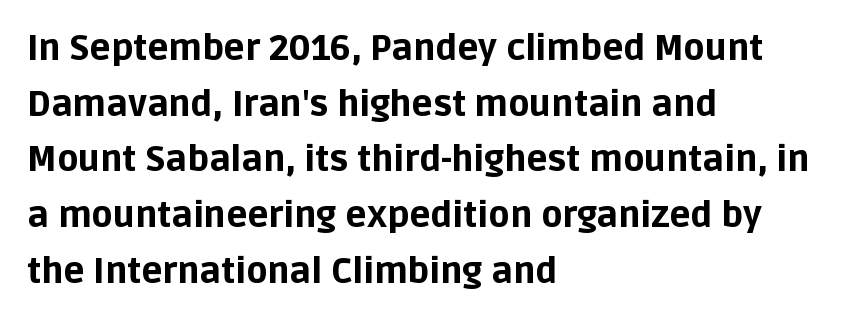
Underlining? Definitely not there. Which margin do the lines hug? The left one — the right edge is uneven. Default kerning and tracking; the words read as compact shapes. Varying glyph widths throughout — classic text-font behaviour.
